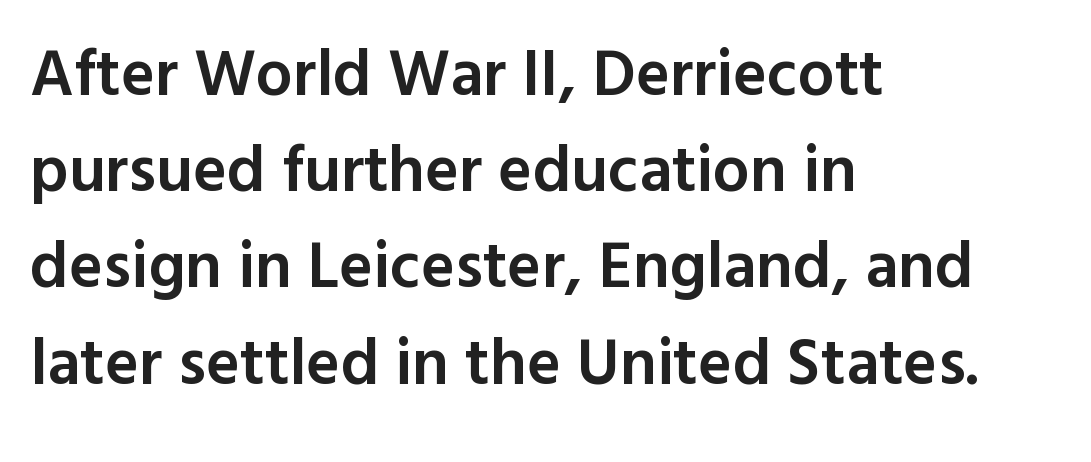
The image shows 65 px semibold sans-serif type, upright; set left-aligned, normal line spacing (1.48x), normal letter spacing, not underlined; a medium x-height.
